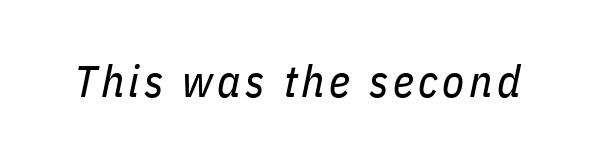
Ink coverage per letter is moderate at most. Descenders hang freely into open space. It's the slanting kind of type. The passage shown is typed in a proportional face where columns would drift.
